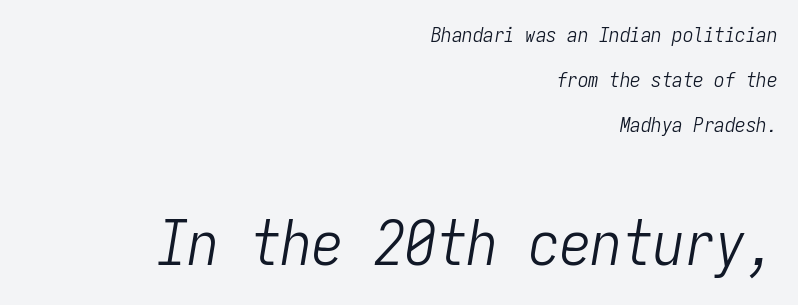
Q: Is the text bold? A: No.
Q: Is the text italic (slanted)? A: Yes, it leans right by about 9 degrees.
Q: Is the text underlined? A: No.
Q: How is the paragraph aligned? A: Right-aligned.
Q: Is the spacing between letters normal or unusually wide? A: Normal.
Q: Is the spacing between lines tight, normal or loose? A: Loose.
Q: Which block of text is set in a larger size, the first (top) or the second (bottom)? A: The second (bottom) one.
Q: Width (condensed, normal, or wide)? A: Condensed.
Q: Stroke contrast? A: Low.
Q: x-height? A: Medium.
Q: Monospaced? A: Yes.
